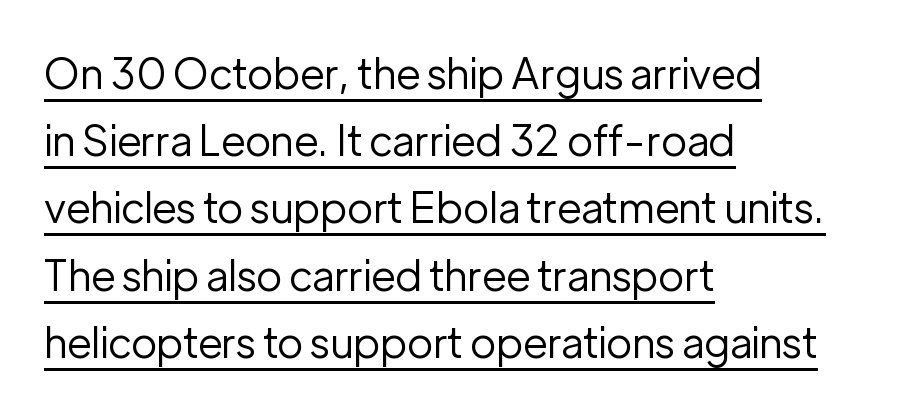
{"serif": "no", "italic": "no", "bold": "no", "weight": "regular", "width": "normal", "stroke_contrast": "low", "x_height": "medium", "monospaced": "no", "underline": "yes", "align": "left", "line_spacing": "normal", "line_spacing_ratio": 1.6, "letter_spacing": "normal", "letter_spacing_em": 0.0, "glyph_px": 42}
